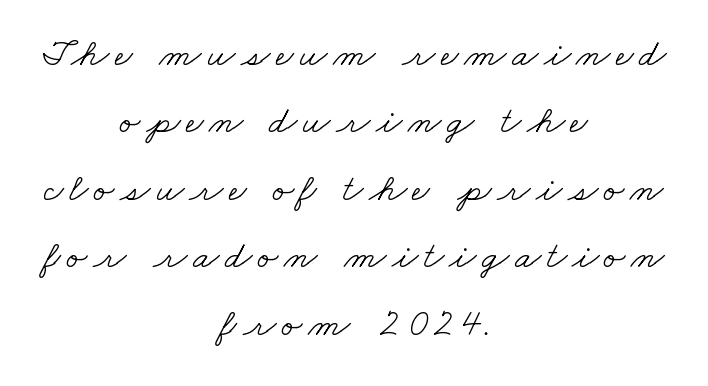
{"serif": "yes", "bold": "no", "weight": "light", "width": "wide", "stroke_contrast": "low", "x_height": "small", "monospaced": "no", "underline": "no", "align": "center", "line_spacing_ratio": 1.73, "glyph_px": 39}
